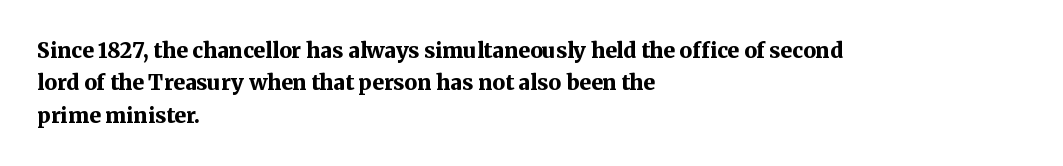
Unlike italic type, these characters show no tilt at all. Line starts are locked; line ends wander. Characters follow at the spacing the type designer built in. On the weight axis this lands at bold, roughly 700. The passage shown is not underscored anywhere.
